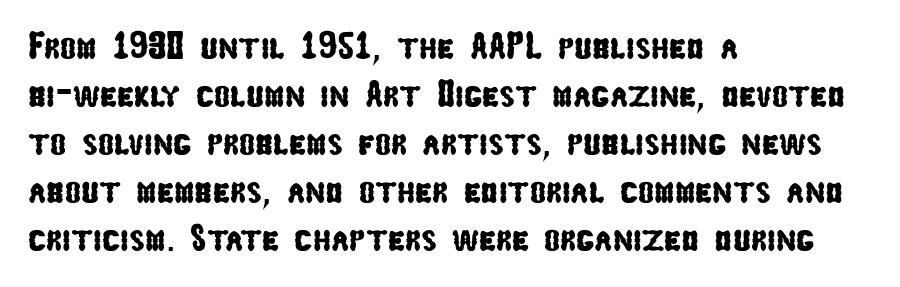
{"serif": "no", "width": "condensed", "stroke_contrast": "low", "x_height": "medium", "monospaced": "no", "underline": "no", "align": "left", "line_spacing": "normal", "line_spacing_ratio": 1.26, "letter_spacing": "normal", "letter_spacing_em": 0.0, "glyph_px": 38}
